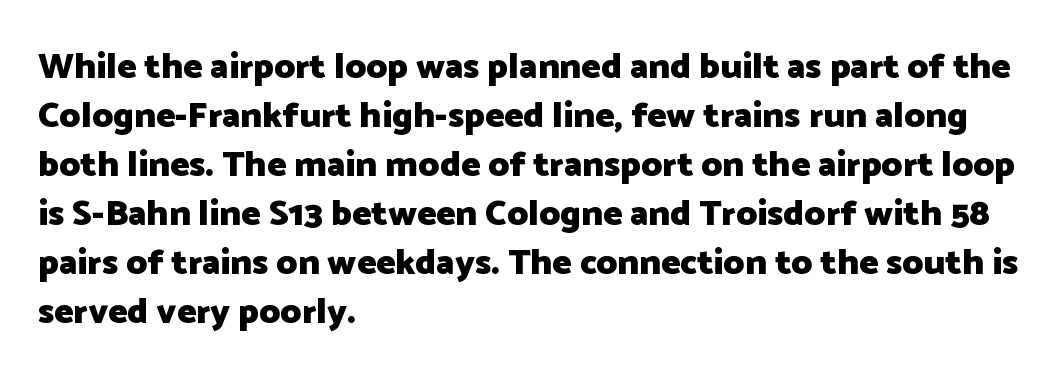
Q: Is the text bold? A: Yes.
Q: Is the text italic (slanted)? A: No, it is upright.
Q: Is the typeface a serif or a sans-serif typeface? A: Sans-serif.
Q: Is the text underlined? A: No.
Q: How is the paragraph aligned? A: Left-aligned.
Q: Is the spacing between letters normal or unusually wide? A: Normal.
Q: Is the spacing between lines tight, normal or loose? A: Normal.
Q: Width (condensed, normal, or wide)? A: Normal.
Q: Stroke contrast? A: Low.
Q: x-height? A: Medium.
Q: Monospaced? A: No.
